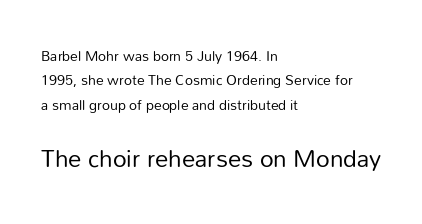
Horizontally, the lines are justified to the leading edge only. When letters stand straight like this, we call the style roman or upright. Heaviness? Minimal to ordinary, like unemphasized prose. The rendering enlarges the type as you move from the upper chunk to the lower.
